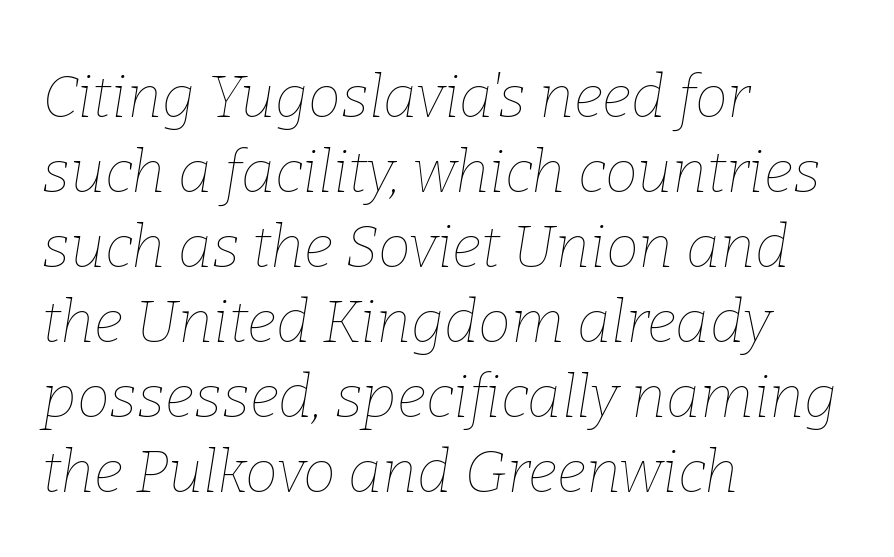
Here the designer chose a conventional face with non-uniform glyph widths. Horizontal alignment here is leftward, the default for most running prose. The passage shown is not bold in any degree. The letters are slanted; this is an italic face. Rows of type keep a routine distance in the vertical direction. This sample uses plain, unmodified letter spacing.
